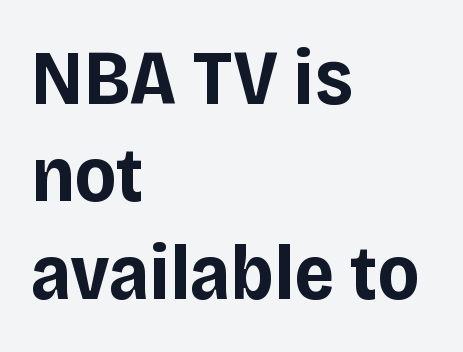
{"serif": "no", "italic": "no", "bold": "yes", "weight": "bold", "width": "normal", "stroke_contrast": "low", "x_height": "large", "monospaced": "no", "underline": "no", "align": "left", "line_spacing": "normal", "line_spacing_ratio": 1.25, "letter_spacing": "normal", "letter_spacing_em": 0.0, "glyph_px": 78}
